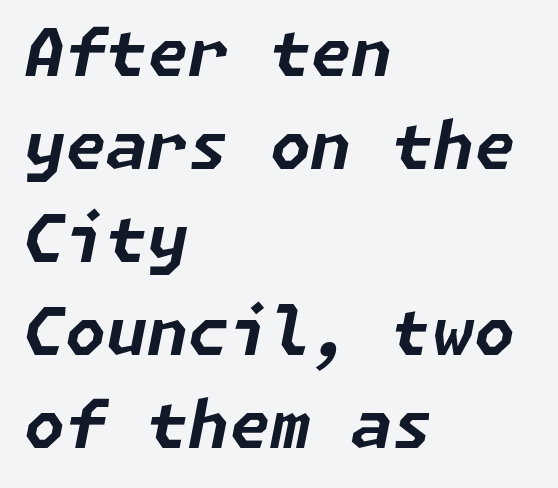
{"italic": "yes", "lean": "right", "slant_degrees": 11, "bold": "yes", "weight": "bold", "width": "normal", "stroke_contrast": "low", "x_height": "medium", "underline": "no", "align": "left", "line_spacing": "normal", "line_spacing_ratio": 1.41, "letter_spacing": "normal", "letter_spacing_em": 0.0, "glyph_px": 66}
